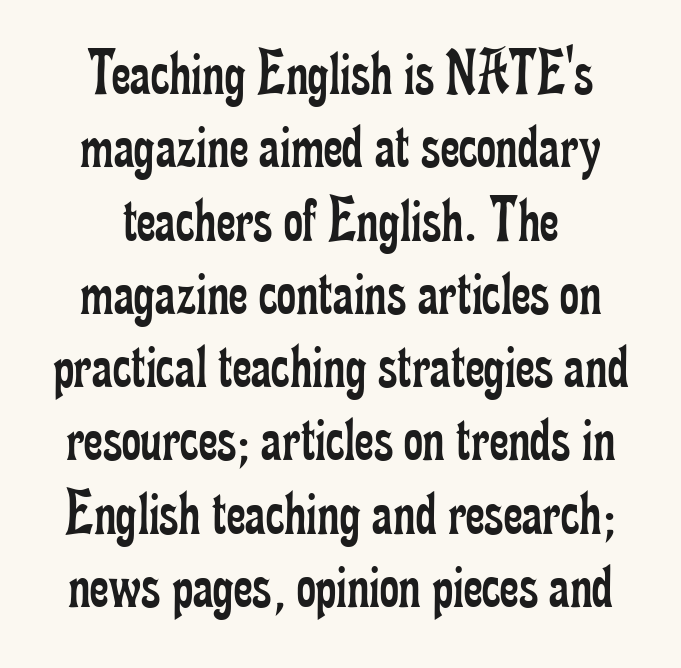
The image shows 66 px regular-weight, condensed serif type, upright; set tight line spacing (1.11x), normal letter spacing, not underlined; low stroke contrast and a small x-height.
